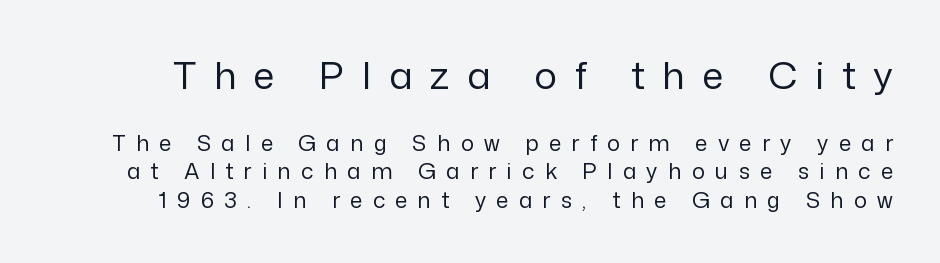
The string is rendered with underlining switched off. What's the leading like? Ordinary, nothing unusual. Heft: none added — not bold. Ascenders rise straight up at ninety degrees.
